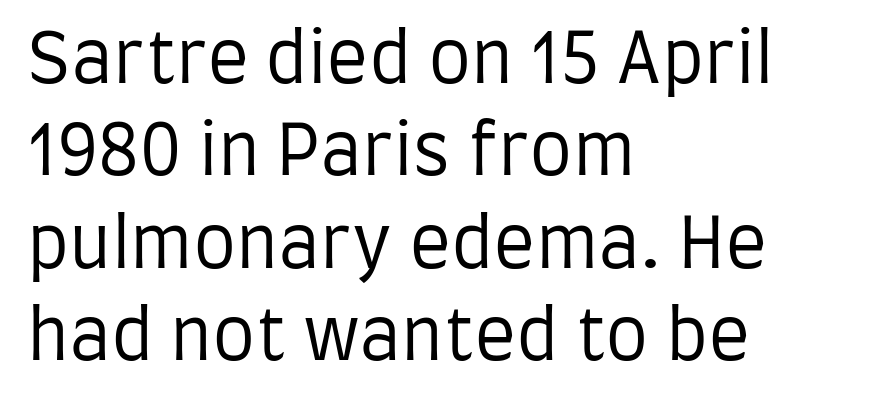
Q: Is the text bold? A: No.
Q: Is the text italic (slanted)? A: No, it is upright.
Q: Is the typeface a serif or a sans-serif typeface? A: Sans-serif.
Q: Is the text underlined? A: No.
Q: How is the paragraph aligned? A: Left-aligned.
Q: Is the spacing between letters normal or unusually wide? A: Normal.
Q: Is the spacing between lines tight, normal or loose? A: Normal.
Q: Width (condensed, normal, or wide)? A: Condensed.
Q: Stroke contrast? A: Low.
Q: x-height? A: Large.
Q: Monospaced? A: No.
